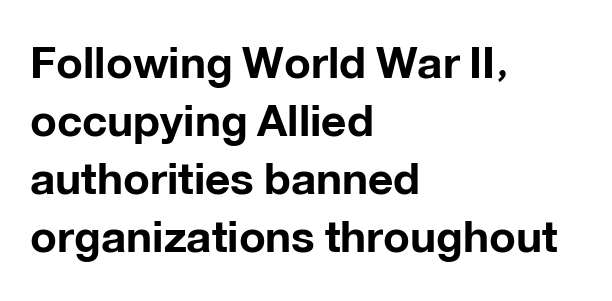
The image shows 44 px bold sans-serif type, upright; set left-aligned, normal line spacing (1.32x), normal letter spacing, not underlined; low stroke contrast and a medium x-height.
